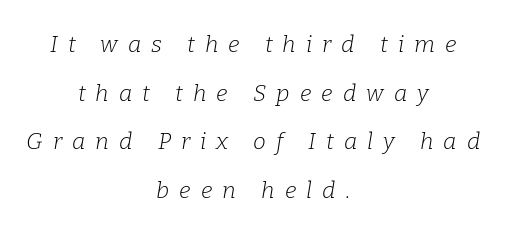
{"italic": "yes", "lean": "right", "slant_degrees": 9, "bold": "no", "underline": "no", "align": "center", "line_spacing": "loose", "line_spacing_ratio": 2.11, "letter_spacing": "wide", "letter_spacing_em": 0.44, "glyph_px": 23}
